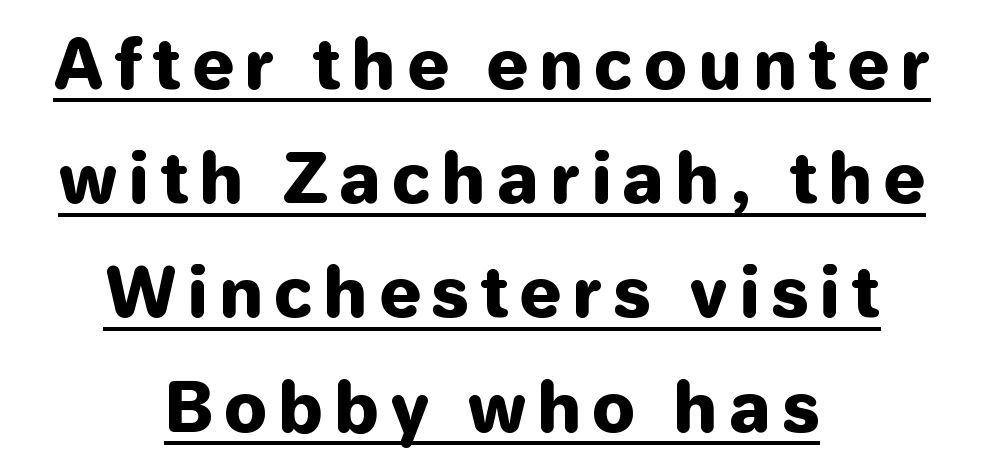
Q: Is the text bold? A: Yes.
Q: Is the text italic (slanted)? A: No, it is upright.
Q: Is the typeface a serif or a sans-serif typeface? A: Sans-serif.
Q: Is the text underlined? A: Yes.
Q: How is the paragraph aligned? A: Centered.
Q: Is the spacing between lines tight, normal or loose? A: Normal.
Q: Width (condensed, normal, or wide)? A: Normal.
Q: Stroke contrast? A: Low.
Q: x-height? A: Medium.
Q: Monospaced? A: No.
